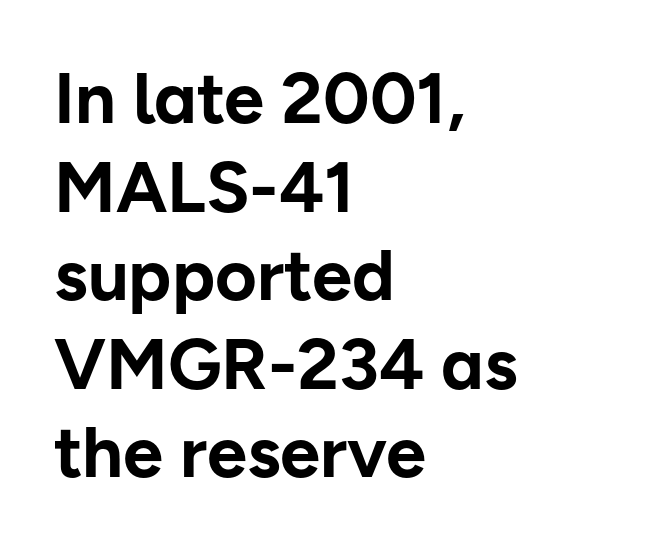
The image shows 72 px bold sans-serif type, upright; set left-aligned, line spacing 1.23x, normal letter spacing, not underlined; low stroke contrast and a medium x-height.
